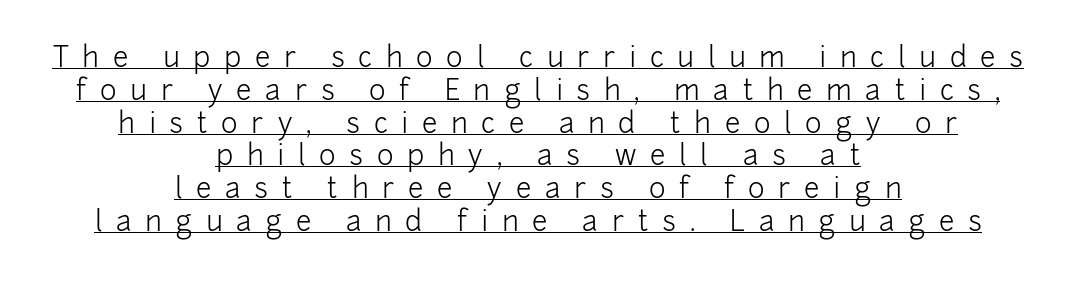
The image shows 28 px light sans-serif type, upright; set centered, line spacing 1.17x, unusually wide letter spacing (+0.49 em), underlined; low stroke contrast and a medium x-height.
